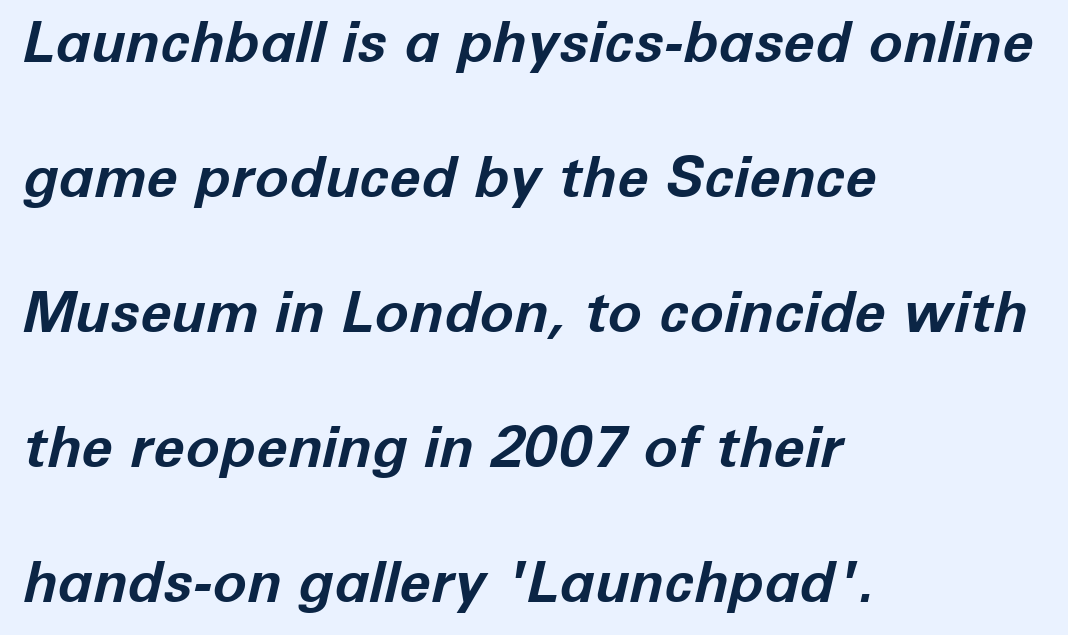
What stands out about the letter spacing? Nothing — it is the standard amount. Yep, that's italic — everything's leaning. Think of a printed novel: that variable character pitch is what you see here. The passage shown is emphatically bold. The vertical gap from one line to the next is large. The gap between lines stays unmarked.
